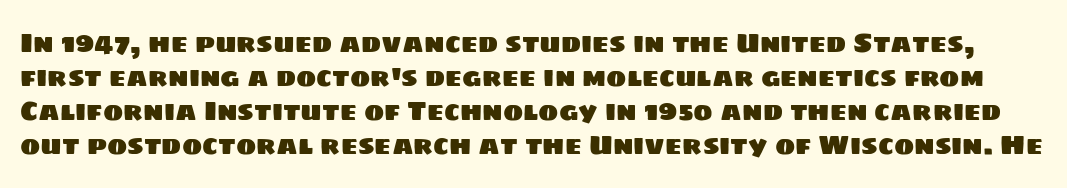
The image shows 27 px text type; set normal line spacing (1.26x), normal letter spacing, not underlined.
